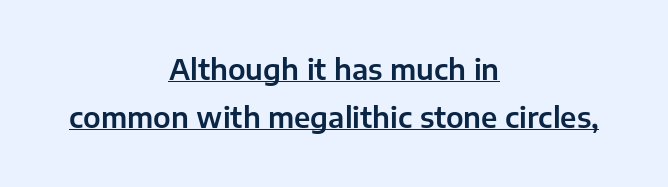
The image shows 28 px sans-serif type, upright; set centered, line spacing 1.72x, normal letter spacing, underlined; low stroke contrast and a medium x-height.
